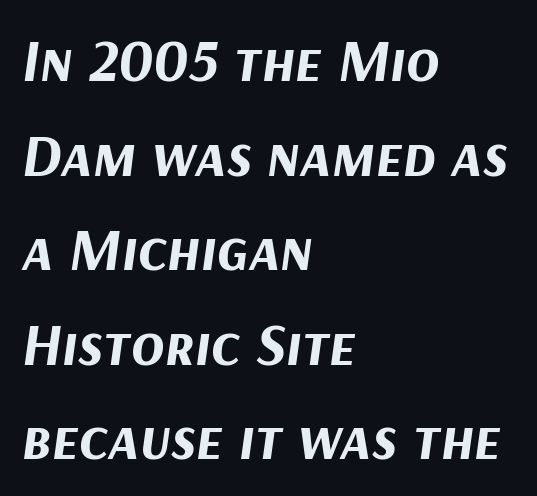
{"italic": "yes", "lean": "right", "slant_degrees": 9, "bold": "yes", "weight": "bold", "width": "normal", "stroke_contrast": "medium", "x_height": "medium", "monospaced": "no", "underline": "no", "align": "left", "line_spacing": "normal", "line_spacing_ratio": 1.55, "letter_spacing": "normal", "letter_spacing_em": 0.0, "glyph_px": 61}
